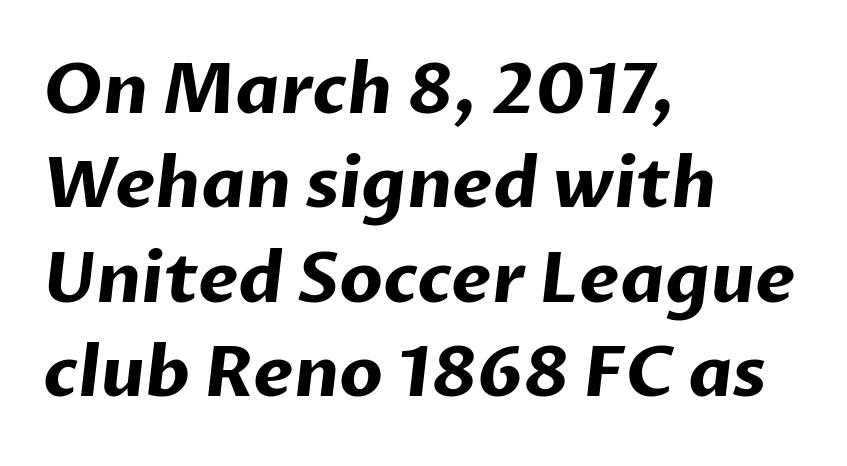
Regarding leading, the lines here are spaced in the standard way. Font category for this specimen: sans-serif. Each row of text sits above clean, open space. Horizontally, the lines are justified to the leading edge only.
